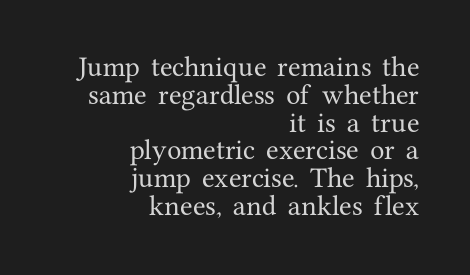
Q: Is the text italic (slanted)? A: No, it is upright.
Q: Is the text underlined? A: No.
Q: How is the paragraph aligned? A: Right-aligned.
Q: Is the spacing between letters normal or unusually wide? A: Normal.
